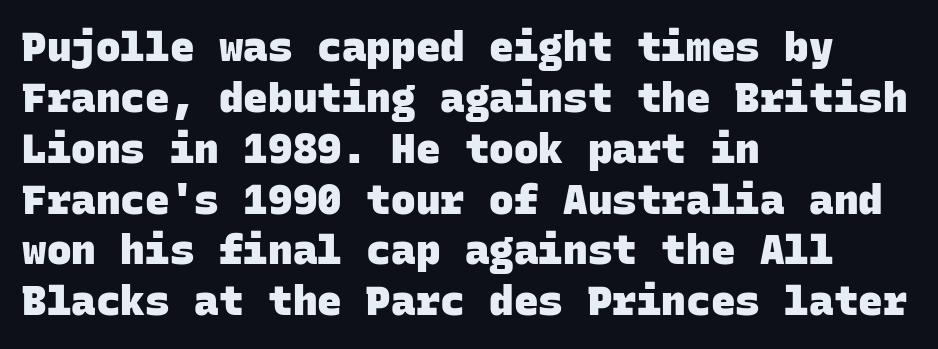
The image shows 41 px heavy sans-serif type, monospaced; set left-aligned, line spacing 1.24x, normal letter spacing, not underlined; low stroke contrast and a large x-height.
